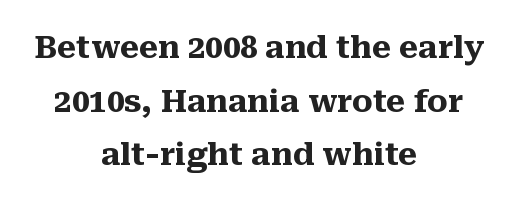
{"serif": "yes", "italic": "no", "bold": "yes", "weight": "heavy", "width": "normal", "stroke_contrast": "medium", "x_height": "medium", "monospaced": "no", "underline": "no", "align": "center", "line_spacing_ratio": 1.73, "letter_spacing": "normal", "letter_spacing_em": 0.0, "glyph_px": 31}
